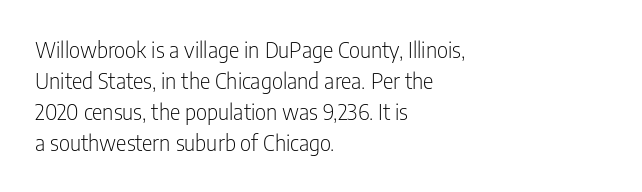
The words here are not underlined. Default kerning and tracking; the words read as compact shapes. The paragraph shown leans on its left margin. Posture: straight, roman, zero tilt. Vertical stems look standard width or narrower in stroke. Vertical spacing — default.
